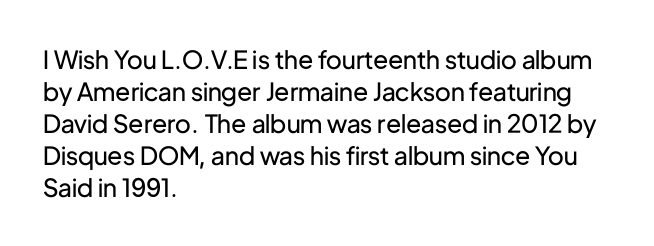
Q: Is the text bold? A: No.
Q: Is the text italic (slanted)? A: No, it is upright.
Q: Is the text underlined? A: No.
Q: How is the paragraph aligned? A: Left-aligned.
Q: Is the spacing between letters normal or unusually wide? A: Normal.
Q: Is the spacing between lines tight, normal or loose? A: Normal.
